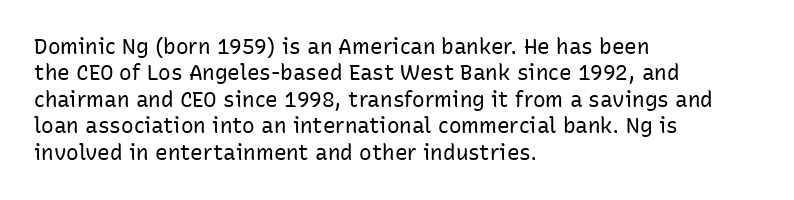
{"italic": "no", "bold": "no", "underline": "no", "align": "left", "line_spacing": "normal", "line_spacing_ratio": 1.26, "letter_spacing": "normal", "letter_spacing_em": 0.0, "glyph_px": 21}
